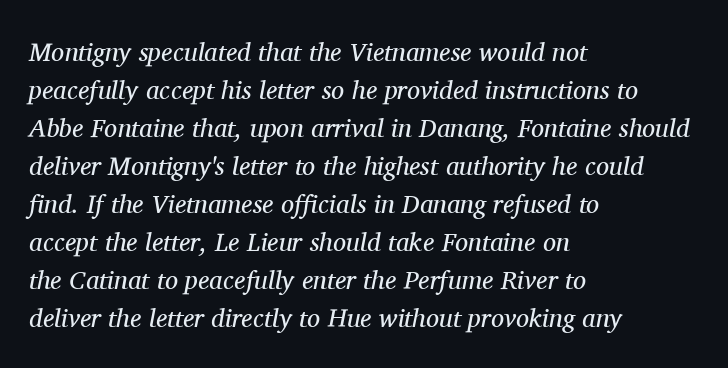
Does the leading feel generous? No, just average. Compared with ordinary roman type, these characters are visibly tilted. One-word summary of the alignment: left. The space beneath each line is pristine and unruled.
